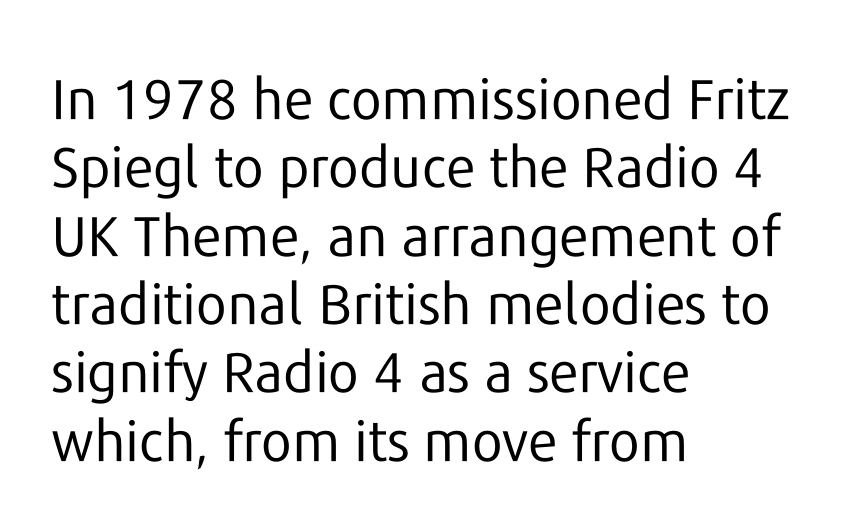
The string is rendered with underlining switched off. The paragraph shown leans on its left margin. Think of a printed novel: that variable character pitch is what you see here. A quiet, ordinary-to-light weight characterises the typeface. Notice how the stems are strictly vertical — no italics here.
